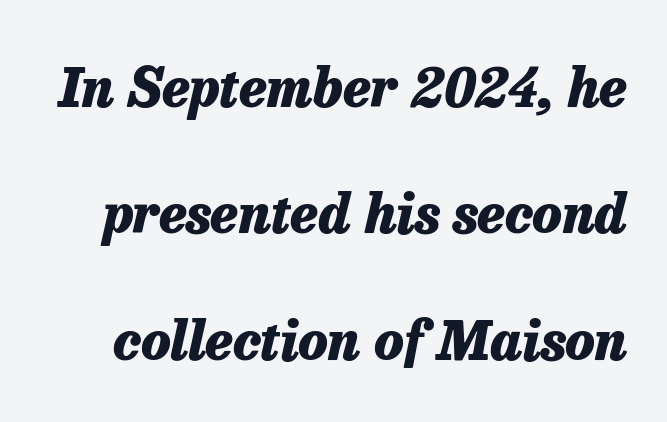
{"italic": "yes", "lean": "right", "slant_degrees": 13, "bold": "yes", "weight": "heavy", "width": "normal", "stroke_contrast": "low", "x_height": "medium", "monospaced": "no", "underline": "no", "line_spacing": "loose", "line_spacing_ratio": 2.34, "letter_spacing": "normal", "letter_spacing_em": 0.0, "glyph_px": 54}
